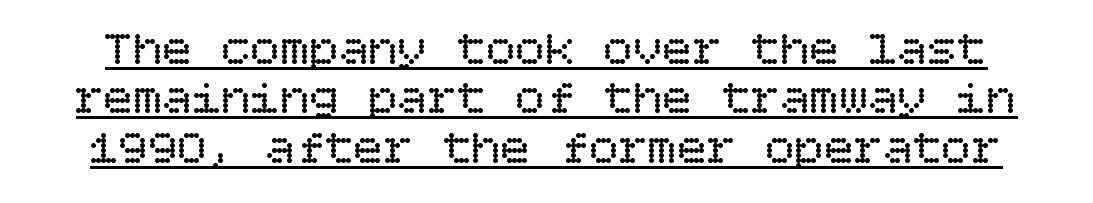
The image shows 49 px regular-weight type, upright; set tight line spacing (1.01x), normal letter spacing, underlined; low stroke contrast and a large x-height.
